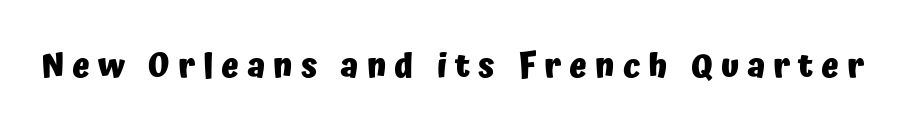
Q: Is the text bold? A: Yes.
Q: Is the text italic (slanted)? A: No, it is upright.
Q: Is the typeface a serif or a sans-serif typeface? A: Sans-serif.
Q: Is the text underlined? A: No.
Q: Is the spacing between letters normal or unusually wide? A: Unusually wide.
Q: Width (condensed, normal, or wide)? A: Normal.
Q: Stroke contrast? A: Low.
Q: x-height? A: Medium.
Q: Monospaced? A: No.
